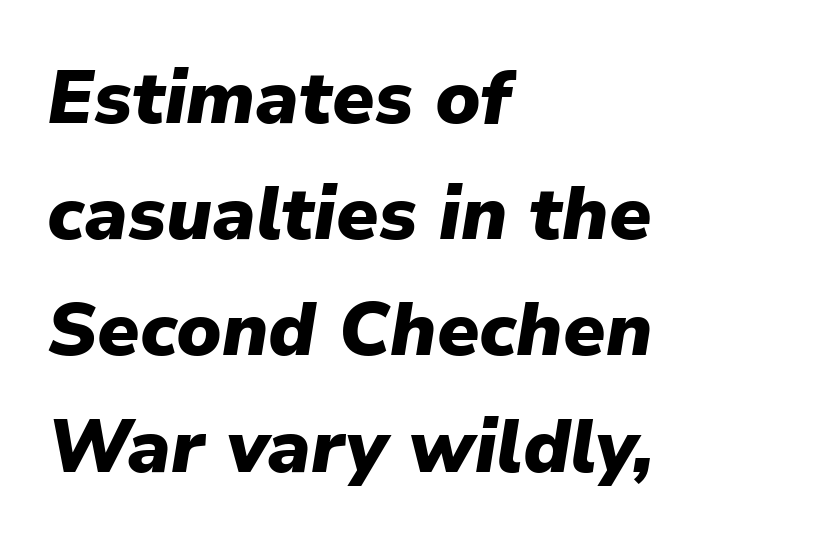
Q: Is the text bold? A: Yes.
Q: Is the text italic (slanted)? A: Yes, it leans right by about 9 degrees.
Q: Is the text underlined? A: No.
Q: How is the paragraph aligned? A: Left-aligned.
Q: Is the spacing between letters normal or unusually wide? A: Normal.
Q: Is the spacing between lines tight, normal or loose? A: Normal.
Q: Width (condensed, normal, or wide)? A: Normal.
Q: Stroke contrast? A: Low.
Q: x-height? A: Medium.
Q: Monospaced? A: No.
